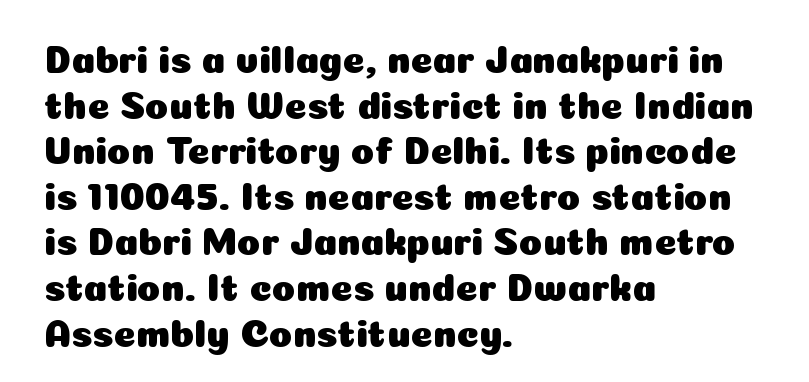
Q: Is the text italic (slanted)? A: No, it is upright.
Q: Is the typeface a serif or a sans-serif typeface? A: Sans-serif.
Q: Is the text underlined? A: No.
Q: How is the paragraph aligned? A: Left-aligned.
Q: Is the spacing between letters normal or unusually wide? A: Normal.
Q: Width (condensed, normal, or wide)? A: Normal.
Q: Stroke contrast? A: Low.
Q: x-height? A: Medium.
Q: Monospaced? A: No.
